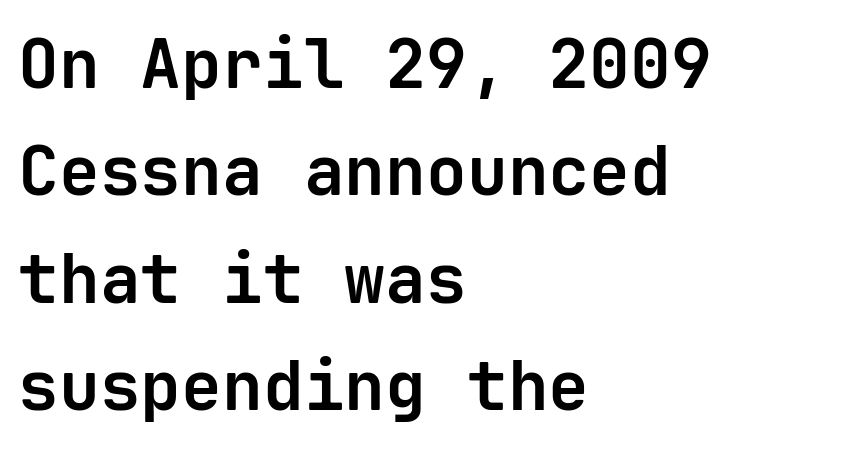
The image shows 68 px bold sans-serif type, upright, monospaced; set left-aligned, normal line spacing (1.58x), normal letter spacing, not underlined; low stroke contrast and a medium x-height.
